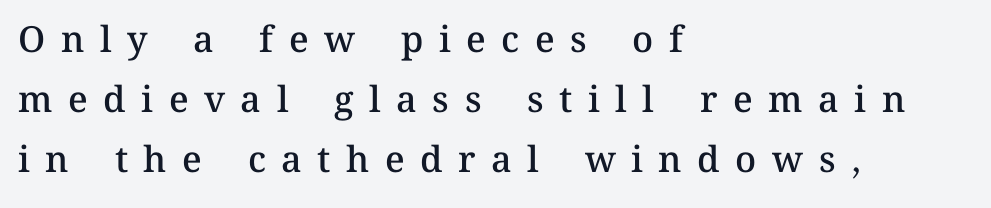
The image shows 36 px semibold type, upright; set left-aligned, normal line spacing (1.66x), unusually wide letter spacing (+0.43 em), not underlined; medium stroke contrast and a medium x-height.
